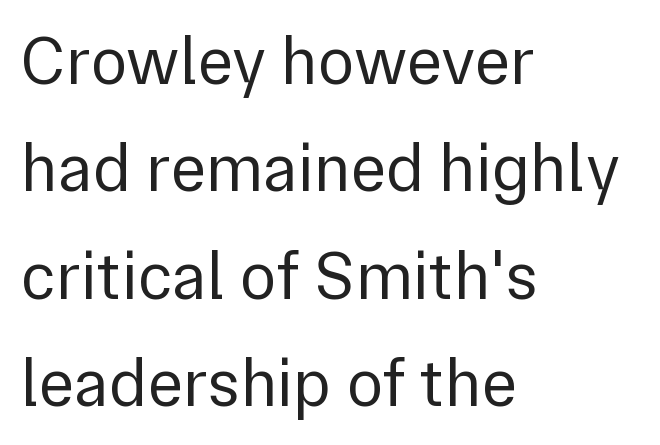
The passage is arranged the way most books set body copy — flush left. A roman cut, with each character standing at attention. The passage shown is typeset with a sans-serif family. The letters advance in unequal steps, a hallmark of proportional type.
